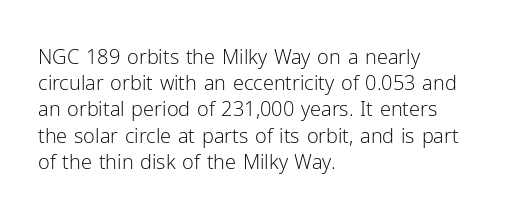
Q: Is the text bold? A: No.
Q: Is the text italic (slanted)? A: No, it is upright.
Q: Is the text underlined? A: No.
Q: How is the paragraph aligned? A: Left-aligned.
Q: Is the spacing between letters normal or unusually wide? A: Normal.
Q: Is the spacing between lines tight, normal or loose? A: Normal.
